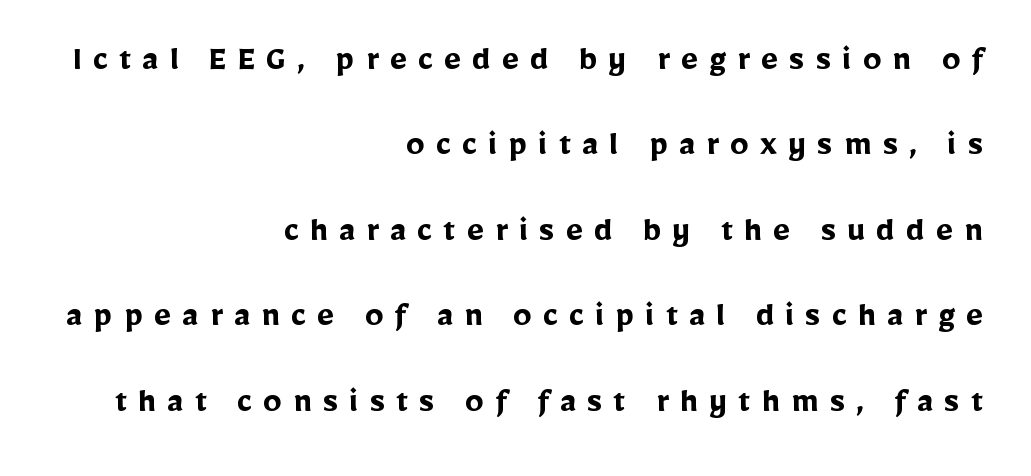
The image shows 37 px semibold sans-serif type, upright; set right-aligned, loose line spacing (2.31x), unusually wide letter spacing (+0.3 em), not underlined; low stroke contrast and a medium x-height.
